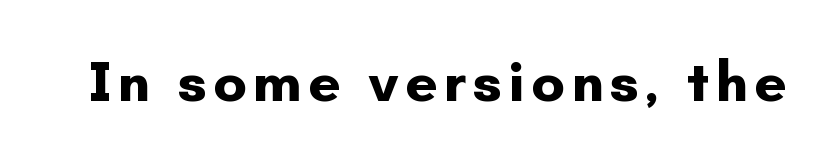
{"serif": "no", "italic": "no", "bold": "yes", "weight": "bold", "width": "normal", "stroke_contrast": "low", "x_height": "small", "monospaced": "no", "underline": "no", "glyph_px": 58}
